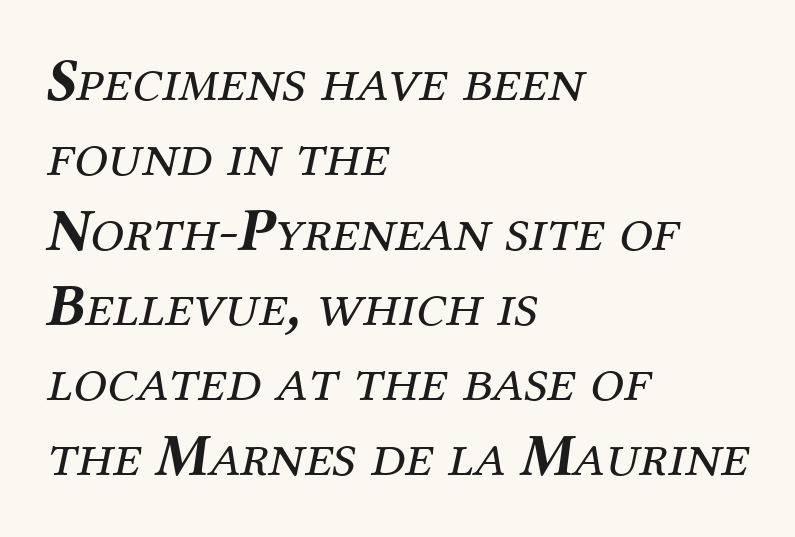
Q: Is the text bold? A: No.
Q: Is the text italic (slanted)? A: Yes, it leans right by about 12 degrees.
Q: Is the typeface a serif or a sans-serif typeface? A: Serif.
Q: Is the text underlined? A: No.
Q: How is the paragraph aligned? A: Left-aligned.
Q: Is the spacing between letters normal or unusually wide? A: Normal.
Q: Width (condensed, normal, or wide)? A: Normal.
Q: Stroke contrast? A: Medium.
Q: x-height? A: Medium.
Q: Monospaced? A: No.
